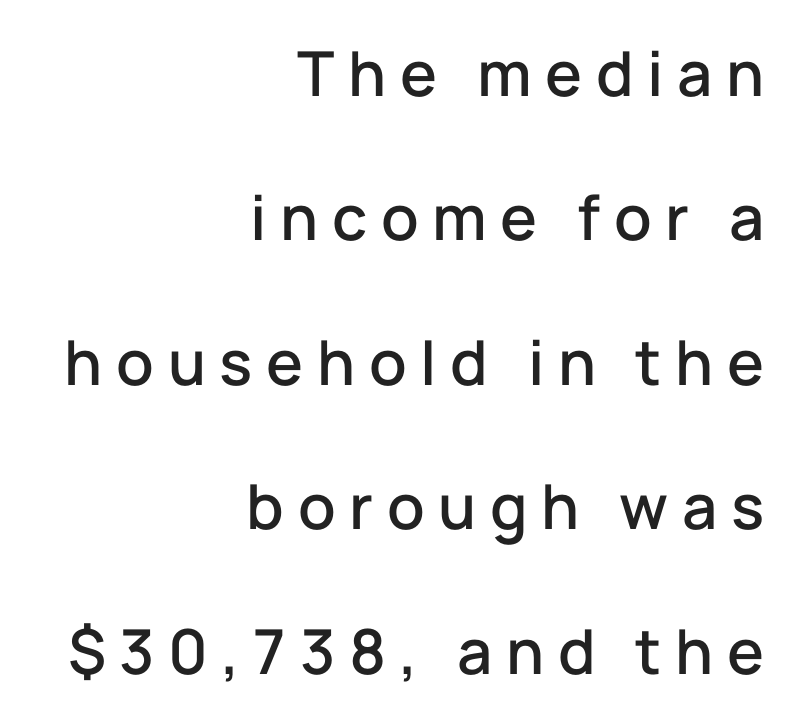
Q: Is the text italic (slanted)? A: No, it is upright.
Q: Is the typeface a serif or a sans-serif typeface? A: Sans-serif.
Q: Is the text underlined? A: No.
Q: How is the paragraph aligned? A: Right-aligned.
Q: Is the spacing between letters normal or unusually wide? A: Unusually wide.
Q: Is the spacing between lines tight, normal or loose? A: Loose.
Q: Width (condensed, normal, or wide)? A: Normal.
Q: Stroke contrast? A: Low.
Q: x-height? A: Medium.
Q: Monospaced? A: No.
